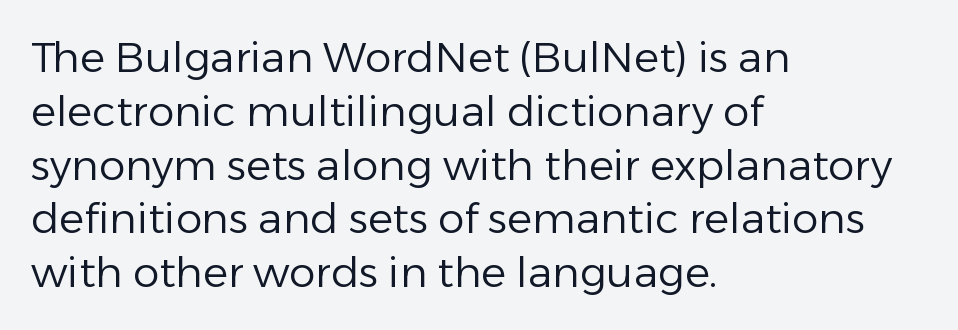
Q: Is the text bold? A: No.
Q: Is the text italic (slanted)? A: No, it is upright.
Q: Is the typeface a serif or a sans-serif typeface? A: Sans-serif.
Q: Is the text underlined? A: No.
Q: How is the paragraph aligned? A: Left-aligned.
Q: Is the spacing between letters normal or unusually wide? A: Normal.
Q: Is the spacing between lines tight, normal or loose? A: Normal.
Q: Width (condensed, normal, or wide)? A: Normal.
Q: Stroke contrast? A: Low.
Q: x-height? A: Medium.
Q: Monospaced? A: No.
